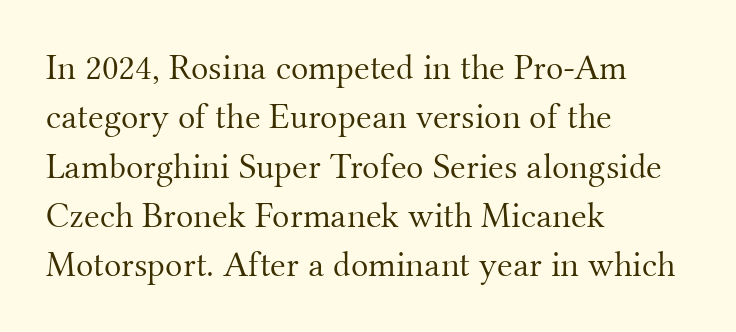
There is no visible air inserted between adjacent glyphs. This is not heavy type; no bold has been used. Just letters on the line, the space beneath them empty. Regular leading. Regarding serifs, this sample has them.
